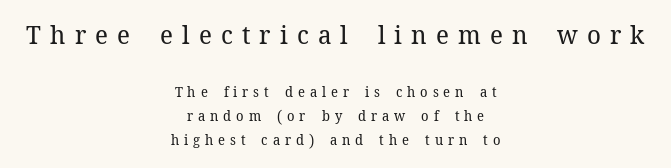
{"italic": "no", "bold": "no", "underline": "no", "align": "center", "line_spacing": "normal", "line_spacing_ratio": 1.7, "letter_spacing": "wide", "letter_spacing_em": 0.35, "larger_block": "first", "size_ratio": 1.86, "glyph_px": 26}
